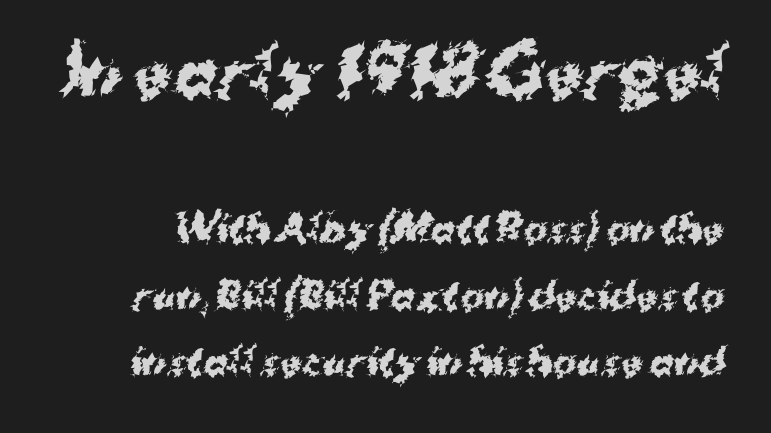
Q: Is the text bold? A: Yes.
Q: Is the typeface a serif or a sans-serif typeface? A: Sans-serif.
Q: Is the text underlined? A: No.
Q: Is the spacing between letters normal or unusually wide? A: Normal.
Q: Which block of text is set in a larger size, the first (top) or the second (bottom)? A: The first (top) one.
Q: Width (condensed, normal, or wide)? A: Normal.
Q: Stroke contrast? A: Medium.
Q: x-height? A: Medium.
Q: Monospaced? A: No.
